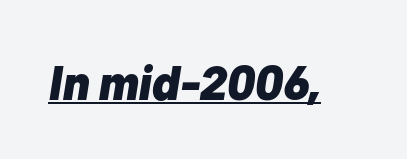
Underline: present. This sample uses plain, unmodified letter spacing. The passage shown is typed in a proportional face where columns would drift. On the weight axis this lands at bold, roughly 700. A typesetter would mark this as italic.
